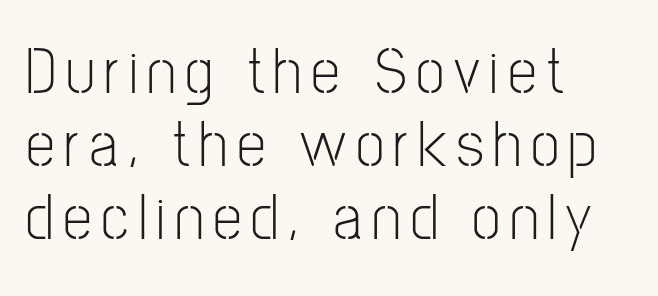
The image shows 65 px light, condensed sans-serif type, upright; set left-aligned, tight line spacing (1.12x), not underlined; low stroke contrast and a medium x-height.
